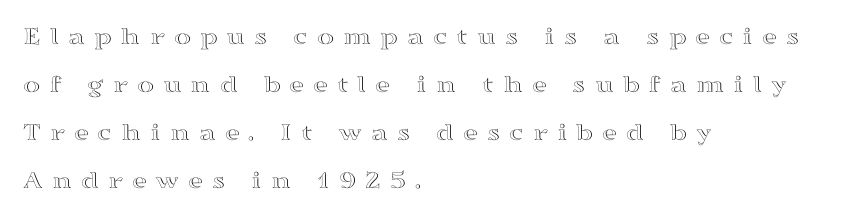
{"italic": "no", "underline": "no", "align": "left", "line_spacing_ratio": 1.85, "letter_spacing": "wide", "letter_spacing_em": 0.34, "glyph_px": 26}
